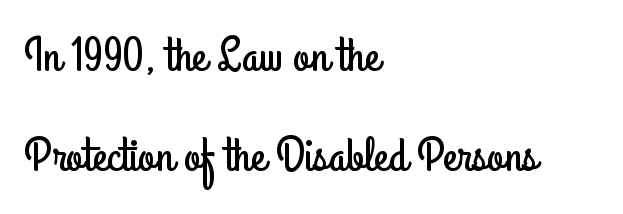
{"serif": "no", "width": "condensed", "stroke_contrast": "low", "x_height": "small", "monospaced": "no", "underline": "no", "align": "left", "line_spacing": "loose", "line_spacing_ratio": 2.08, "letter_spacing": "normal", "letter_spacing_em": 0.0, "glyph_px": 48}
